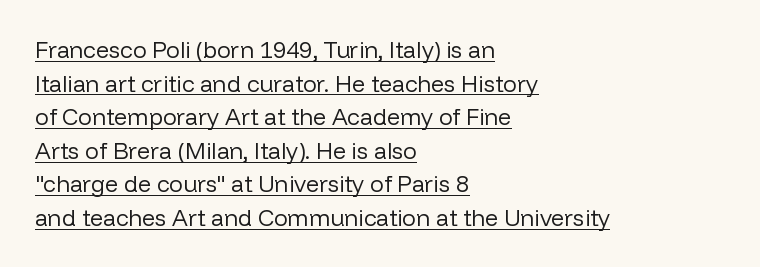
{"italic": "no", "bold": "no", "underline": "yes", "align": "left", "line_spacing": "normal", "line_spacing_ratio": 1.46, "letter_spacing": "normal", "letter_spacing_em": 0.0, "glyph_px": 23}
